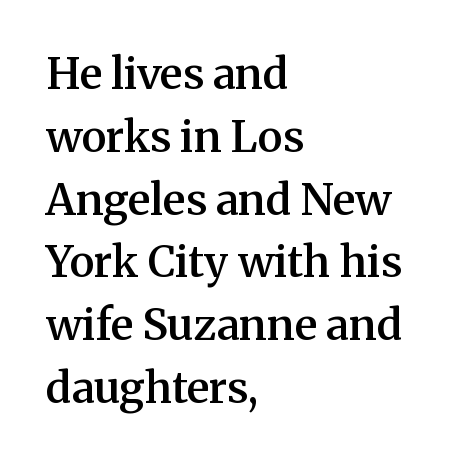
{"serif": "yes", "italic": "no", "bold": "semi", "weight": "semibold", "width": "normal", "stroke_contrast": "medium", "x_height": "medium", "monospaced": "no", "underline": "no", "align": "left", "line_spacing": "normal", "line_spacing_ratio": 1.46, "letter_spacing": "normal", "letter_spacing_em": 0.0, "glyph_px": 43}
